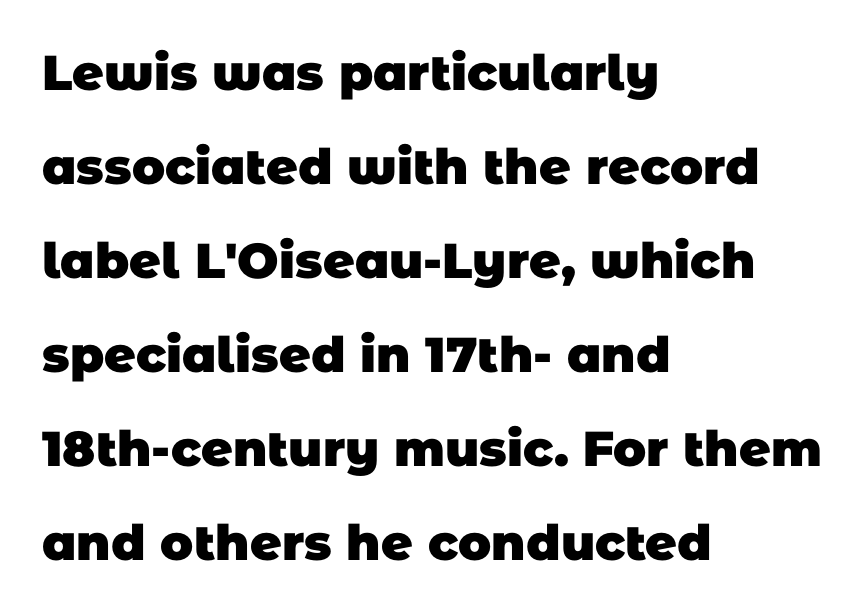
The image shows 49 px heavy sans-serif type; set left-aligned, loose line spacing (1.92x), normal letter spacing, not underlined; low stroke contrast and a large x-height.
